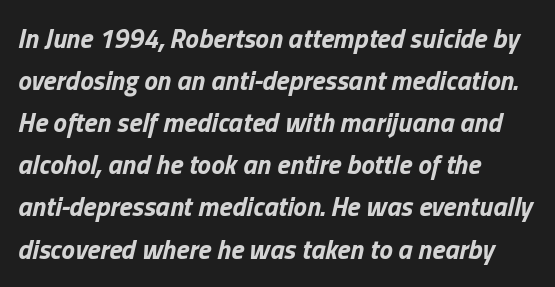
{"italic": "yes", "lean": "right", "slant_degrees": 13, "bold": "yes", "underline": "no", "align": "left", "line_spacing": "normal", "line_spacing_ratio": 1.56, "letter_spacing": "normal", "letter_spacing_em": 0.0, "glyph_px": 27}
